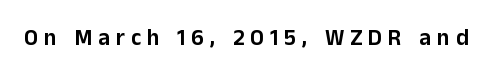
{"italic": "no", "underline": "no", "letter_spacing": "wide", "letter_spacing_em": 0.26, "glyph_px": 23}
